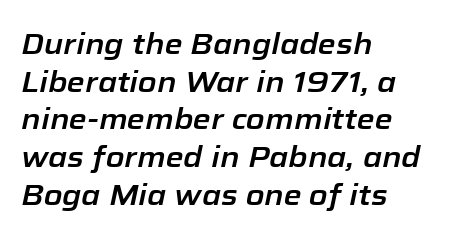
Reading down the block, your eye returns to a fixed left position each line. The vertical gap from one line to the next is medium. Standard letterfit; no display-style spreading of the glyphs. The gap between lines stays unmarked.
